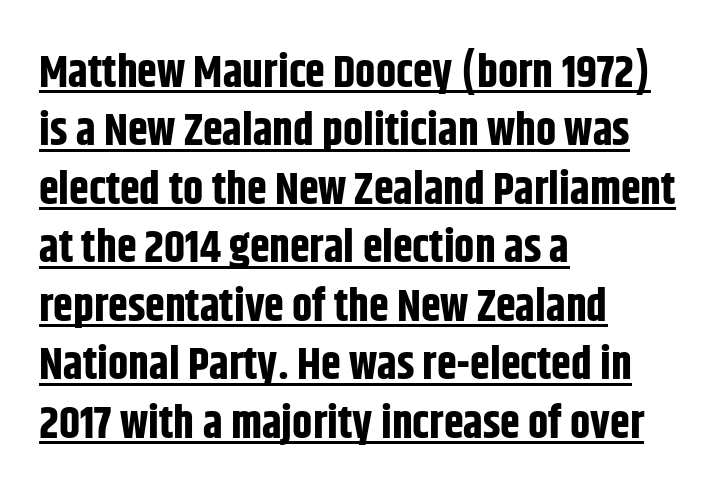
The image shows 45 px bold, condensed sans-serif type, upright; set left-aligned, normal line spacing (1.3x), normal letter spacing, underlined; low stroke contrast and a large x-height.
